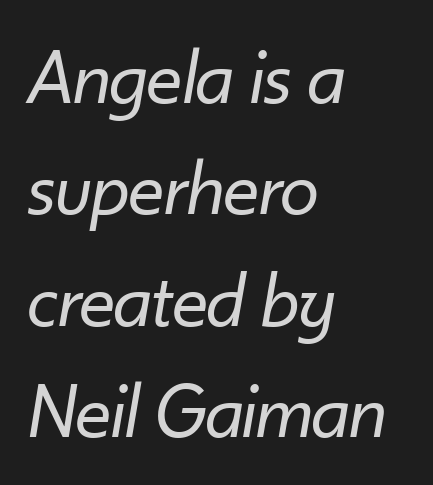
{"italic": "yes", "lean": "right", "slant_degrees": 10, "bold": "no", "weight": "regular", "width": "normal", "stroke_contrast": "low", "x_height": "small", "monospaced": "no", "underline": "no", "align": "left", "line_spacing": "normal", "line_spacing_ratio": 1.41, "letter_spacing": "normal", "letter_spacing_em": 0.0, "glyph_px": 79}
